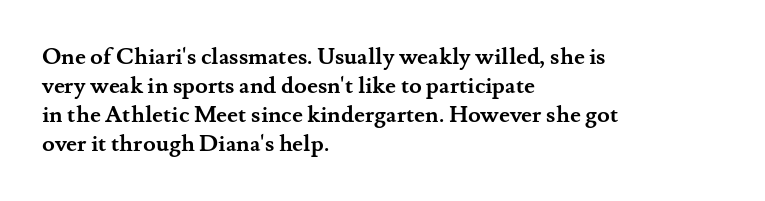
Q: Is the text bold? A: Yes.
Q: Is the text italic (slanted)? A: No, it is upright.
Q: Is the text underlined? A: No.
Q: How is the paragraph aligned? A: Left-aligned.
Q: Is the spacing between letters normal or unusually wide? A: Normal.
Q: Is the spacing between lines tight, normal or loose? A: Normal.
